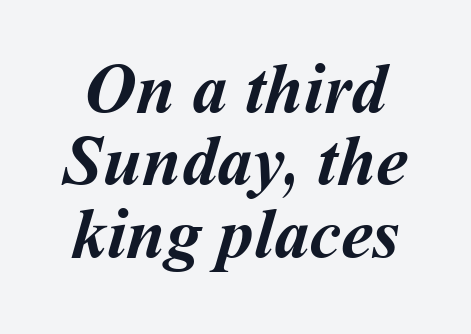
Q: Is the text bold? A: Yes.
Q: Is the text underlined? A: No.
Q: Is the spacing between letters normal or unusually wide? A: Normal.
Q: Is the spacing between lines tight, normal or loose? A: Tight.
Q: Width (condensed, normal, or wide)? A: Normal.
Q: Stroke contrast? A: Medium.
Q: x-height? A: Medium.
Q: Monospaced? A: No.
